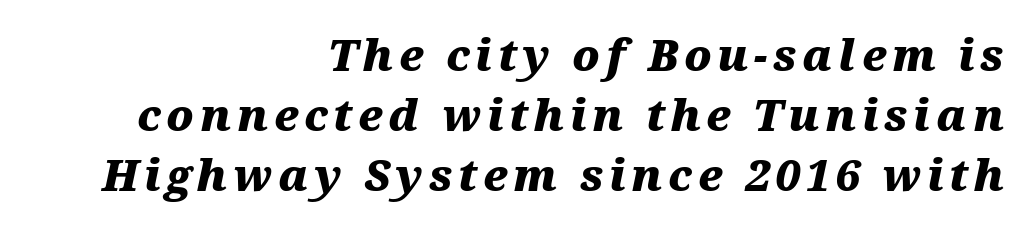
The image shows 43 px heavy, wide type, italic (leaning right); set right-aligned, normal line spacing (1.4x), not underlined; medium stroke contrast and a medium x-height.
